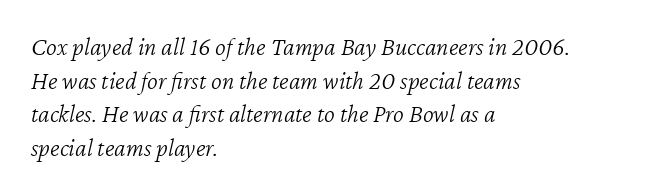
Q: Is the text bold? A: No.
Q: Is the text italic (slanted)? A: Yes, it leans right by about 12 degrees.
Q: Is the text underlined? A: No.
Q: How is the paragraph aligned? A: Left-aligned.
Q: Is the spacing between letters normal or unusually wide? A: Normal.
Q: Is the spacing between lines tight, normal or loose? A: Normal.
